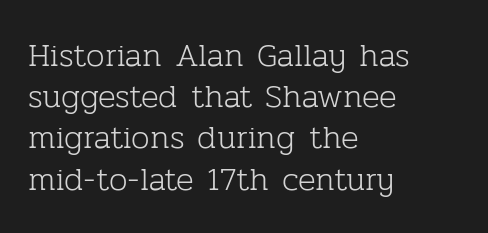
Q: Is the text bold? A: No.
Q: Is the text italic (slanted)? A: No, it is upright.
Q: Is the typeface a serif or a sans-serif typeface? A: Serif.
Q: Is the text underlined? A: No.
Q: How is the paragraph aligned? A: Left-aligned.
Q: Is the spacing between letters normal or unusually wide? A: Normal.
Q: Is the spacing between lines tight, normal or loose? A: Normal.
Q: Width (condensed, normal, or wide)? A: Normal.
Q: Stroke contrast? A: Low.
Q: x-height? A: Medium.
Q: Monospaced? A: No.
